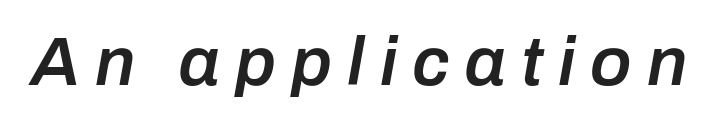
Q: Is the text bold? A: Semi-bold.
Q: Is the text italic (slanted)? A: Yes, it leans right by about 10 degrees.
Q: Is the text underlined? A: No.
Q: Is the spacing between letters normal or unusually wide? A: Unusually wide.
Q: Width (condensed, normal, or wide)? A: Normal.
Q: Stroke contrast? A: Low.
Q: x-height? A: Medium.
Q: Monospaced? A: No.
